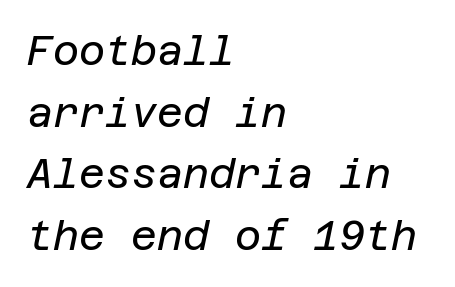
Decoration check: the copy has no underline. Between one letter and the next there's only the usual sliver of space. Looking at the ascenders, they clearly lean. Weight: not bold — regular or lighter. Alignment: flush left.
